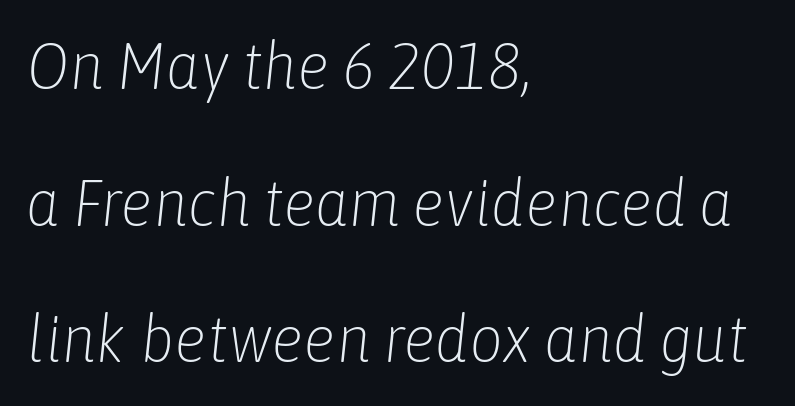
The image shows 66 px light, condensed type, italic (leaning right); set left-aligned, loose line spacing (2.07x), normal letter spacing, not underlined; low stroke contrast and a medium x-height.
